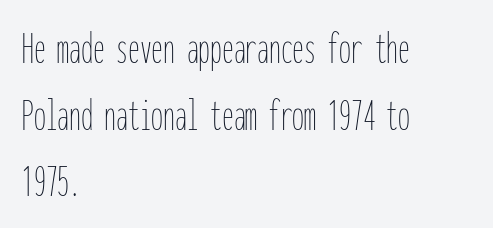
Think of a typewriter: that constant character pitch is what you see here. Ascenders rise straight up at ninety degrees. No letter is thick-stroked: the sample isn't bold. Students, note that the glyphs here touch the page at normal intervals. Just letters on the line, the space beneath them empty.
